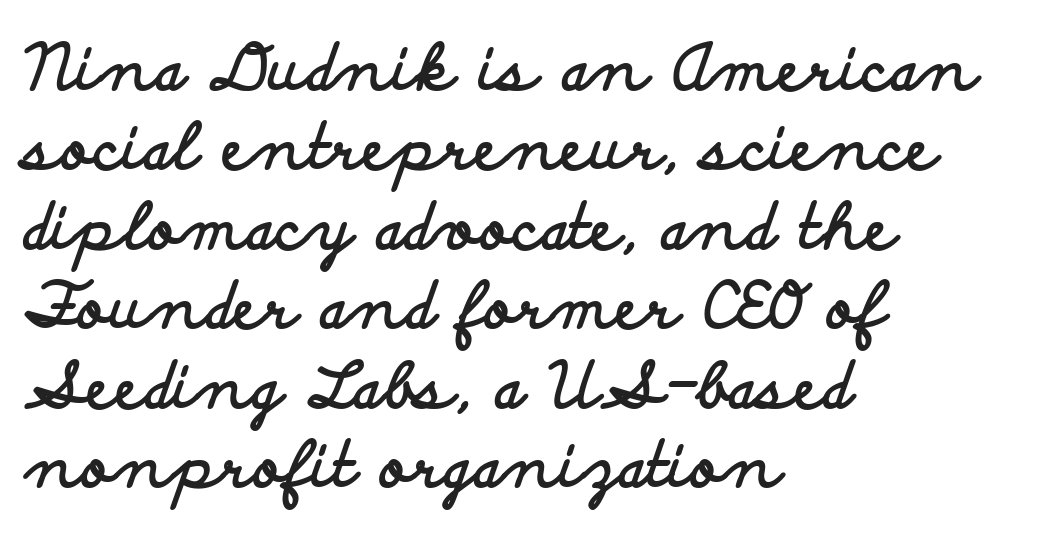
One glance says typical: line gaps are just what's usual. Descenders are the only things crossing below the line. Weight check: bold — yes, fully. Is this a fixed-width face? No — the glyphs have proportional, varying widths.
